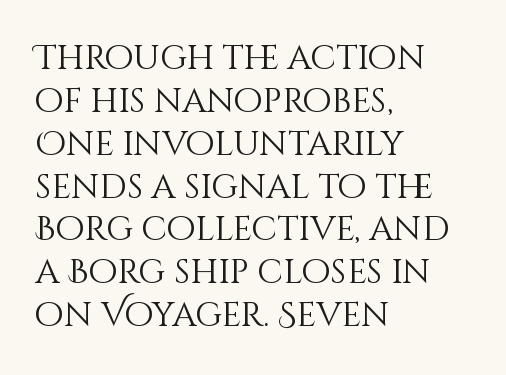
The image shows 34 px light type, upright; set left-aligned, normal line spacing (1.26x), normal letter spacing, not underlined; medium stroke contrast and a large x-height.
